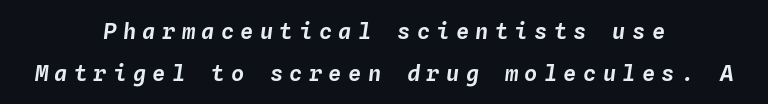
{"italic": "yes", "lean": "right", "slant_degrees": 4, "underline": "no", "align": "center", "line_spacing": "loose", "line_spacing_ratio": 1.9, "letter_spacing": "wide", "letter_spacing_em": 0.29, "glyph_px": 22}
